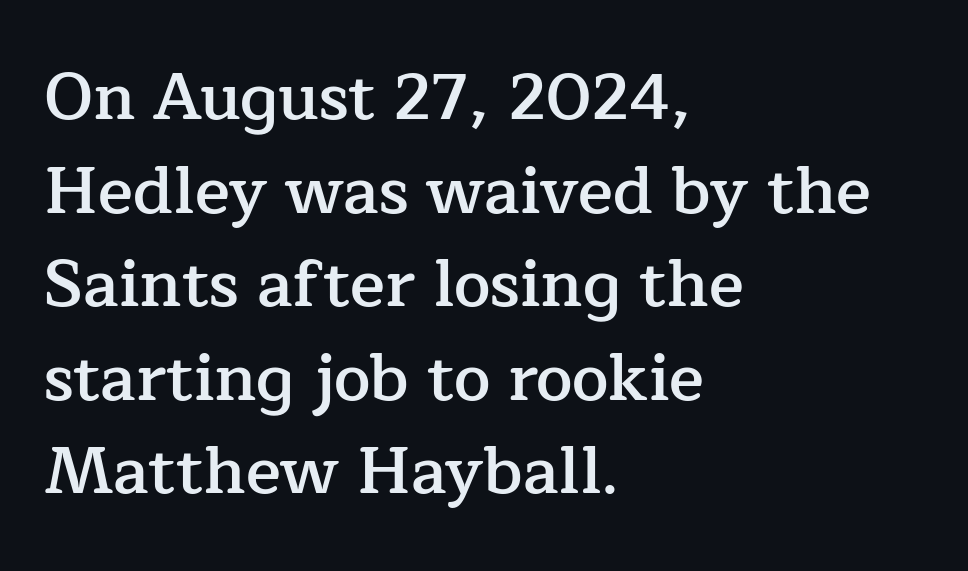
The face used here is seriffed, in the tradition of book romans. The ragged edge is on the right, which tells us the setting is flush left. The rendering uses natural spacing where letterforms have individual widths. Posture: upright roman. These lines sit exactly where default settings would place them. Check the space under the baseline: it is left empty.
